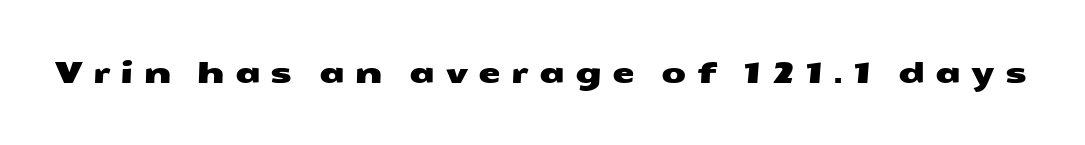
The passage shown is typed in a proportional face where columns would drift. The passage shown is typeset with a sans-serif family. Descender tails drop into unmarked territory. The line texture is sparse and dotted thanks to wide tracking.
